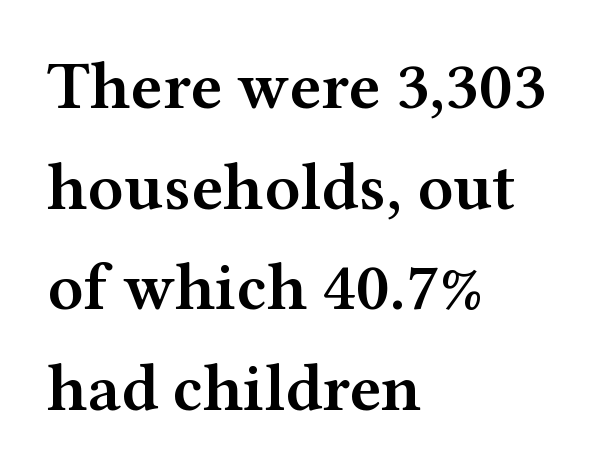
Inter-character spacing is left at the font's built-in metrics. Look at the bottom of the vertical strokes: they flare into serifs here. These lines are rendered in a variable-pitch font. Vertical spacing — default. Descender tails drop into unmarked territory.
